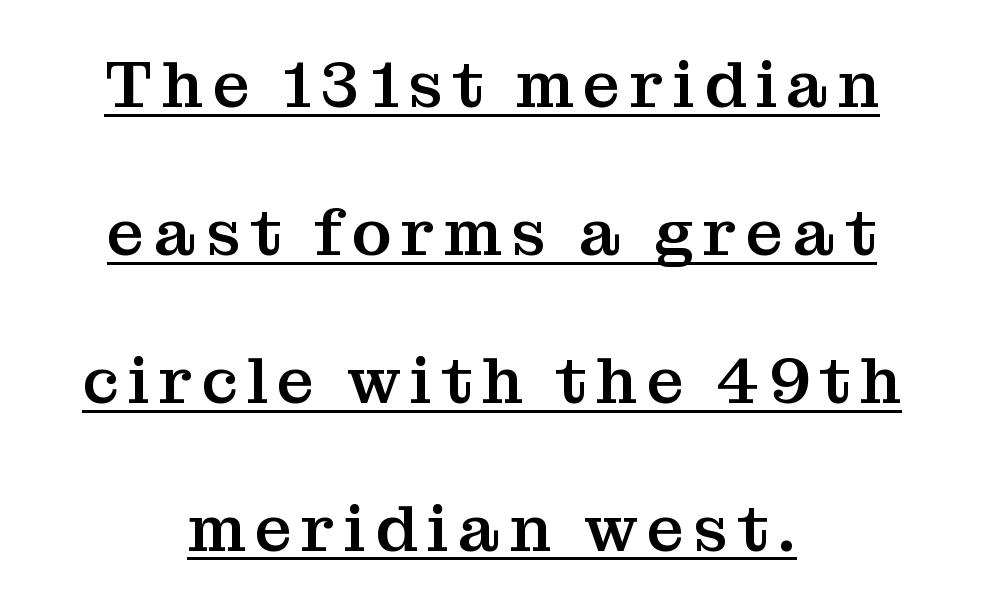
{"serif": "yes", "italic": "no", "width": "normal", "stroke_contrast": "medium", "x_height": "medium", "monospaced": "no", "underline": "yes", "align": "center", "line_spacing": "loose", "line_spacing_ratio": 2.24, "glyph_px": 66}
